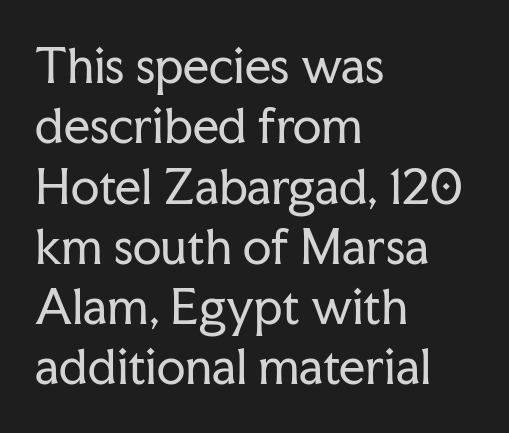
Q: Is the text bold? A: No.
Q: Is the text italic (slanted)? A: No, it is upright.
Q: Is the typeface a serif or a sans-serif typeface? A: Serif.
Q: Is the text underlined? A: No.
Q: How is the paragraph aligned? A: Left-aligned.
Q: Is the spacing between letters normal or unusually wide? A: Normal.
Q: Is the spacing between lines tight, normal or loose? A: Normal.
Q: Width (condensed, normal, or wide)? A: Normal.
Q: Stroke contrast? A: Low.
Q: x-height? A: Medium.
Q: Monospaced? A: No.
